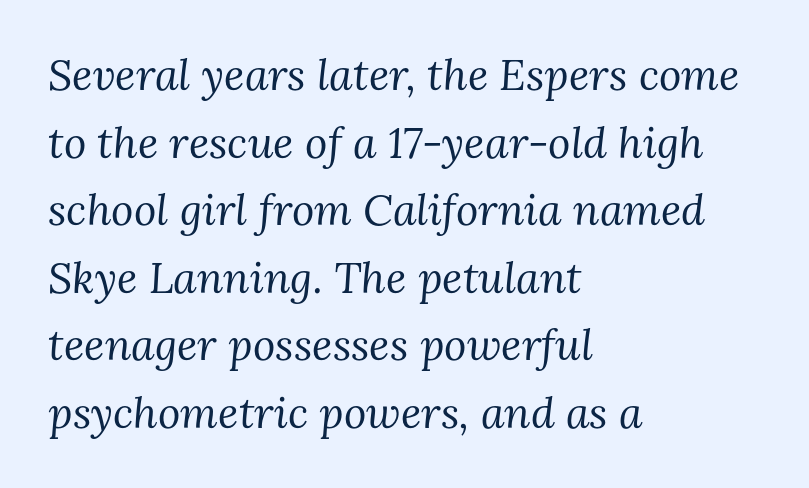
Q: Is the text bold? A: No.
Q: Is the text italic (slanted)? A: Yes, it leans right by about 3 degrees.
Q: Is the typeface a serif or a sans-serif typeface? A: Serif.
Q: Is the text underlined? A: No.
Q: How is the paragraph aligned? A: Left-aligned.
Q: Is the spacing between letters normal or unusually wide? A: Normal.
Q: Is the spacing between lines tight, normal or loose? A: Normal.
Q: Width (condensed, normal, or wide)? A: Normal.
Q: Stroke contrast? A: Medium.
Q: x-height? A: Medium.
Q: Monospaced? A: No.
